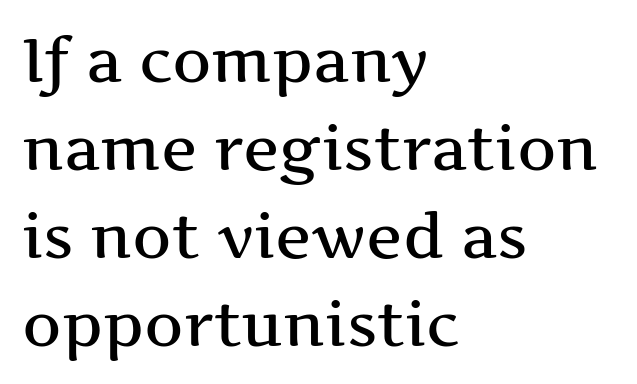
Q: Is the text italic (slanted)? A: No, it is upright.
Q: Is the typeface a serif or a sans-serif typeface? A: Serif.
Q: Is the text underlined? A: No.
Q: How is the paragraph aligned? A: Left-aligned.
Q: Is the spacing between letters normal or unusually wide? A: Normal.
Q: Is the spacing between lines tight, normal or loose? A: Normal.
Q: Width (condensed, normal, or wide)? A: Wide.
Q: Stroke contrast? A: Medium.
Q: x-height? A: Medium.
Q: Monospaced? A: No.
